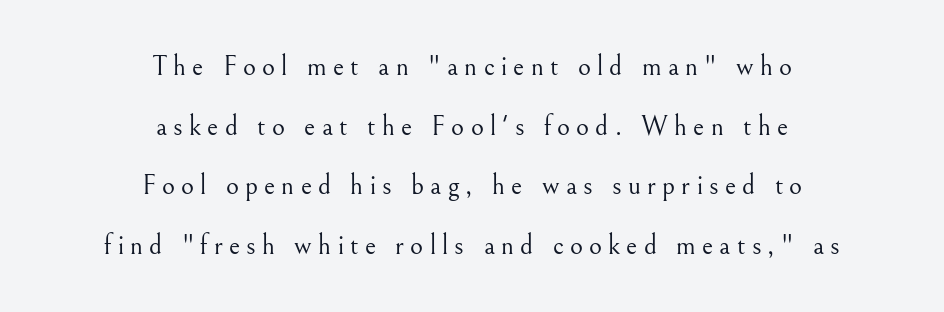
The image shows 28 px light serif type, upright; set centered, loose line spacing (2.13x), unusually wide letter spacing (+0.22 em), not underlined; medium stroke contrast and a small x-height.
